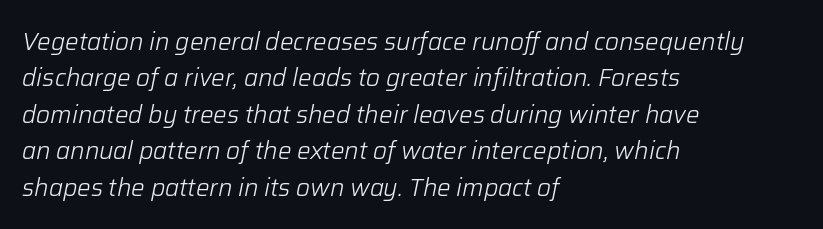
{"italic": "yes", "lean": "right", "slant_degrees": 12, "bold": "no", "underline": "no", "align": "left", "line_spacing": "normal", "line_spacing_ratio": 1.52, "letter_spacing": "normal", "letter_spacing_em": 0.0, "glyph_px": 24}
